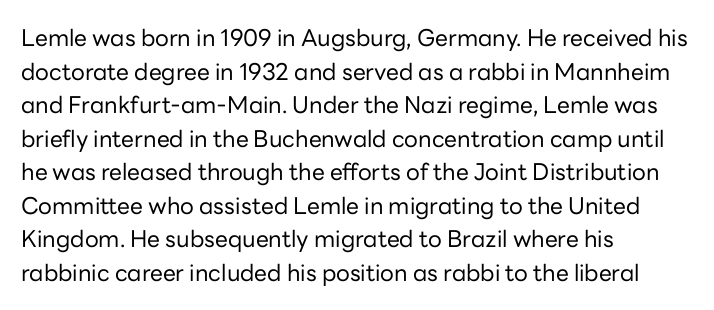
{"italic": "no", "bold": "no", "underline": "no", "align": "left", "line_spacing": "normal", "line_spacing_ratio": 1.46, "letter_spacing": "normal", "letter_spacing_em": 0.0, "glyph_px": 23}
